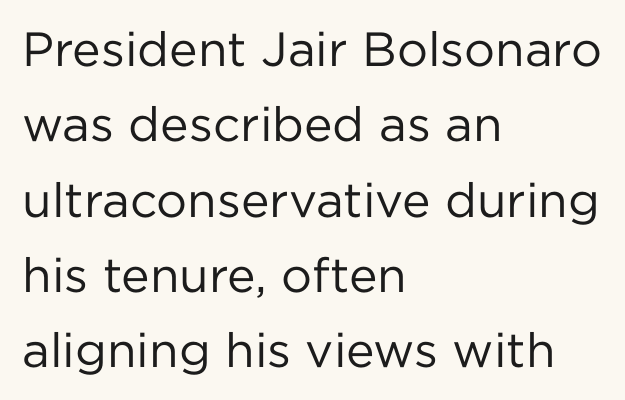
{"serif": "no", "italic": "no", "bold": "no", "weight": "regular", "width": "normal", "stroke_contrast": "low", "x_height": "medium", "monospaced": "no", "underline": "no", "align": "left", "line_spacing": "normal", "line_spacing_ratio": 1.57, "letter_spacing": "normal", "letter_spacing_em": 0.0, "glyph_px": 48}
